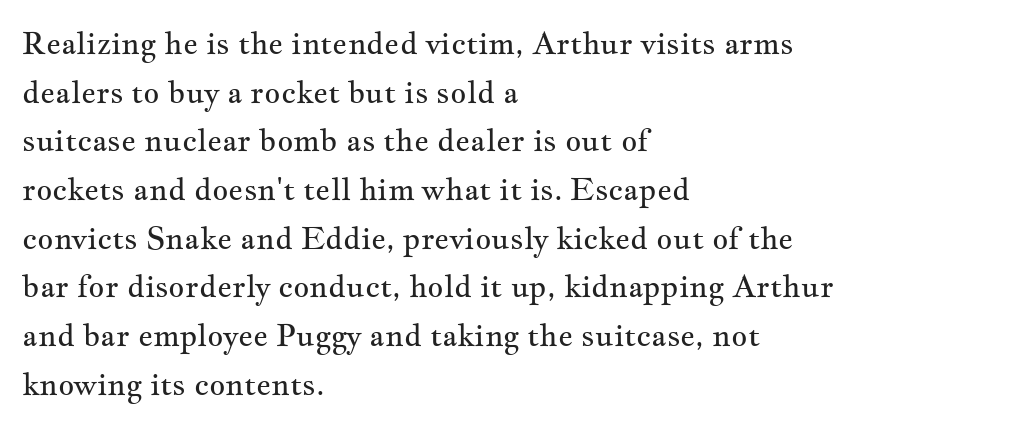
Q: Is the text bold? A: No.
Q: Is the text italic (slanted)? A: No, it is upright.
Q: Is the typeface a serif or a sans-serif typeface? A: Serif.
Q: Is the text underlined? A: No.
Q: How is the paragraph aligned? A: Left-aligned.
Q: Is the spacing between letters normal or unusually wide? A: Normal.
Q: Is the spacing between lines tight, normal or loose? A: Normal.
Q: Width (condensed, normal, or wide)? A: Wide.
Q: Stroke contrast? A: Medium.
Q: x-height? A: Small.
Q: Monospaced? A: No.
